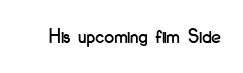
The image shows 22 px text type, upright; set normal letter spacing, not underlined.
